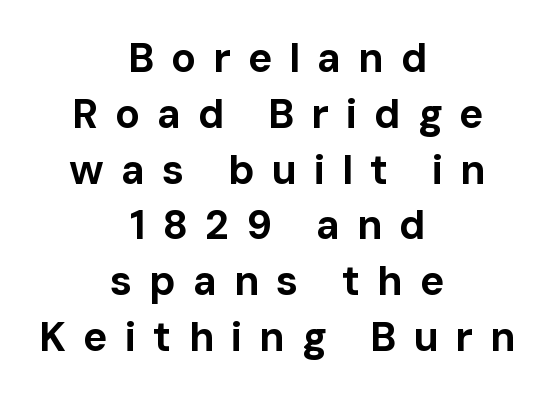
The image shows 41 px bold sans-serif type, upright; set centered, normal line spacing (1.36x), unusually wide letter spacing (+0.41 em), not underlined; low stroke contrast and a medium x-height.
